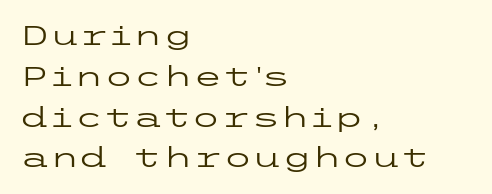
Q: Is the text bold? A: No.
Q: Is the text italic (slanted)? A: No, it is upright.
Q: Is the text underlined? A: No.
Q: How is the paragraph aligned? A: Left-aligned.
Q: Is the spacing between letters normal or unusually wide? A: Normal.
Q: Is the spacing between lines tight, normal or loose? A: Normal.
